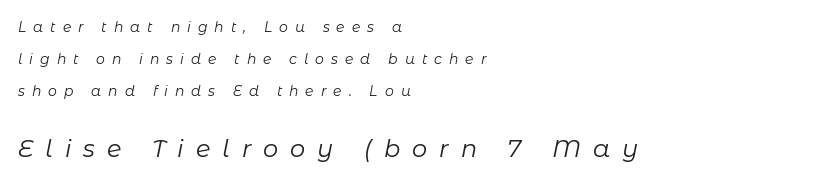
Q: Is the text bold? A: No.
Q: Is the text italic (slanted)? A: Yes, it leans right by about 11 degrees.
Q: Is the text underlined? A: No.
Q: How is the paragraph aligned? A: Left-aligned.
Q: Is the spacing between letters normal or unusually wide? A: Unusually wide.
Q: Is the spacing between lines tight, normal or loose? A: Loose.
Q: Which block of text is set in a larger size, the first (top) or the second (bottom)? A: The second (bottom) one.
